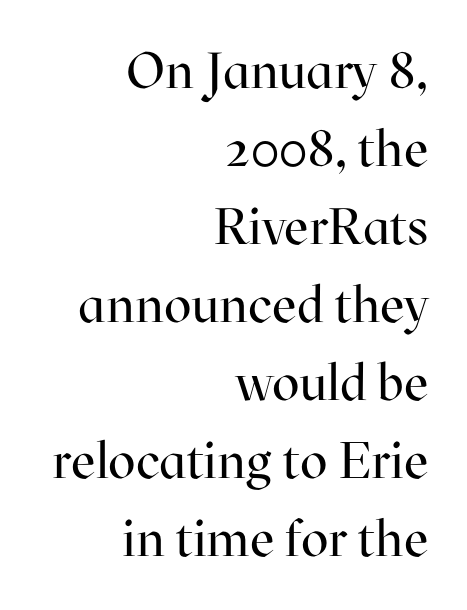
The ragged edge is on the left, which tells us the setting is flush right. Tall strokes in this sample are plumb rather than angled. The foot of each line stays bare and open. Type style note: has serifs. Note the varied advance widths — an 'i' is clearly narrower than an 'm'. Successive baselines arrive at the customary interval.
